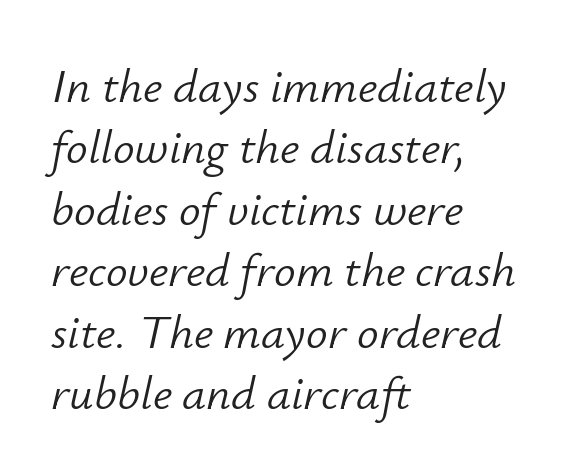
Q: Is the text bold? A: No.
Q: Is the text italic (slanted)? A: Yes, it leans right by about 12 degrees.
Q: Is the text underlined? A: No.
Q: How is the paragraph aligned? A: Left-aligned.
Q: Is the spacing between letters normal or unusually wide? A: Normal.
Q: Is the spacing between lines tight, normal or loose? A: Normal.
Q: Width (condensed, normal, or wide)? A: Normal.
Q: Stroke contrast? A: Low.
Q: x-height? A: Small.
Q: Monospaced? A: No.
